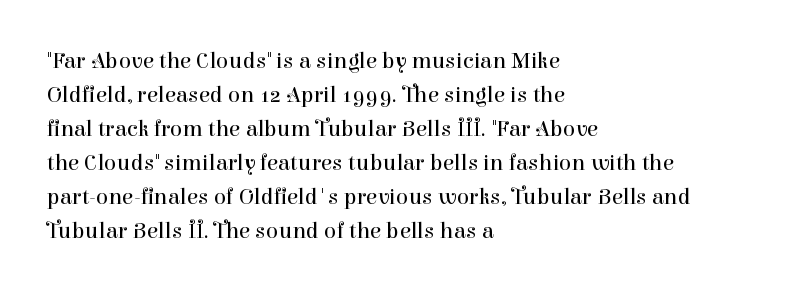
The type sits square on the baseline with zero lean. Stem width sits at or under what a default text font uses. Horizontally, the lines are justified to the leading edge only. This sample keeps an unexceptional amount of space between lines. The space beneath each line is pristine and unruled. There is no visible air inserted between adjacent glyphs.
